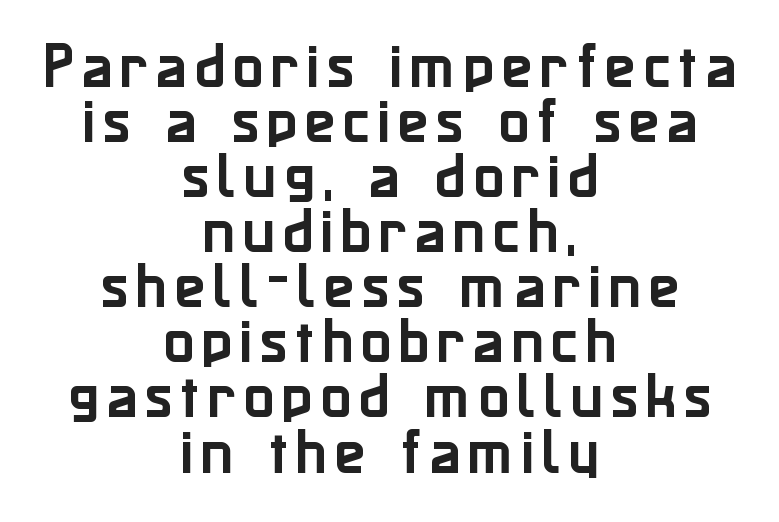
The characters display no serif detailing; their extremities are plain. The leading is snug, giving the passage a crowded texture. The rendering uses natural spacing where letterforms have individual widths. The foot of each line stays bare and open.
